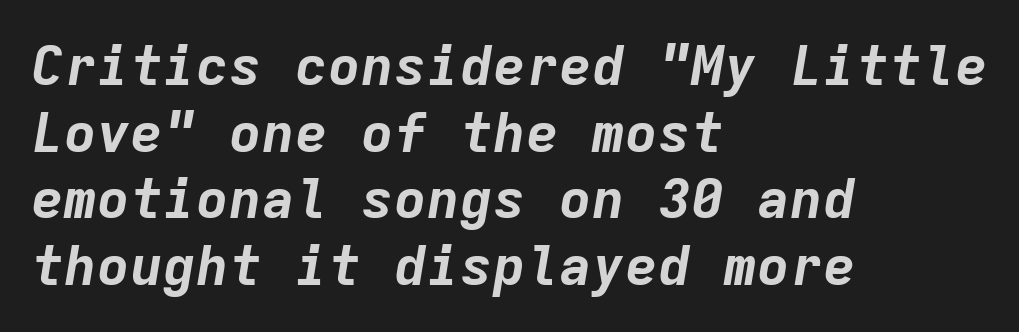
{"italic": "yes", "lean": "right", "slant_degrees": 9, "bold": "yes", "weight": "bold", "width": "normal", "stroke_contrast": "low", "x_height": "medium", "monospaced": "yes", "underline": "no", "align": "left", "line_spacing_ratio": 1.21, "letter_spacing": "normal", "letter_spacing_em": 0.0, "glyph_px": 55}
